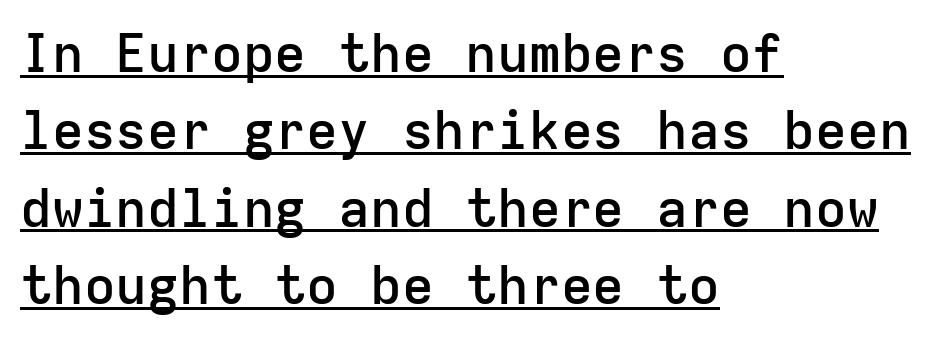
Q: Is the text bold? A: Semi-bold.
Q: Is the text italic (slanted)? A: No, it is upright.
Q: Is the typeface a serif or a sans-serif typeface? A: Sans-serif.
Q: Is the text underlined? A: Yes.
Q: How is the paragraph aligned? A: Left-aligned.
Q: Is the spacing between letters normal or unusually wide? A: Normal.
Q: Is the spacing between lines tight, normal or loose? A: Normal.
Q: Width (condensed, normal, or wide)? A: Normal.
Q: Stroke contrast? A: Low.
Q: x-height? A: Medium.
Q: Monospaced? A: Yes.
